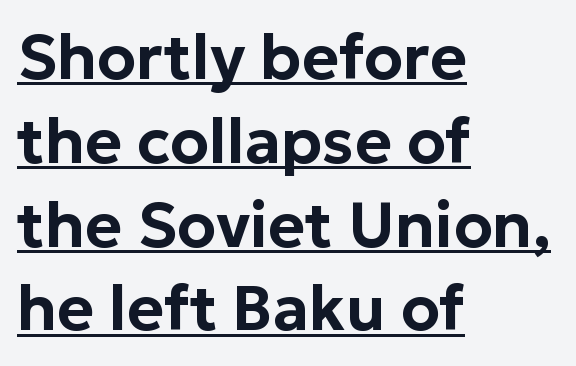
{"serif": "no", "italic": "no", "width": "normal", "stroke_contrast": "low", "x_height": "medium", "monospaced": "no", "underline": "yes", "align": "left", "line_spacing": "normal", "line_spacing_ratio": 1.33, "letter_spacing": "normal", "letter_spacing_em": 0.0, "glyph_px": 63}
